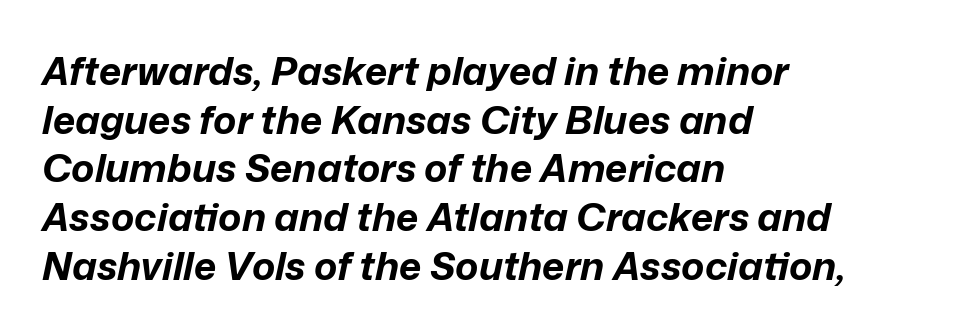
{"italic": "yes", "lean": "right", "slant_degrees": 12, "bold": "yes", "weight": "bold", "width": "normal", "stroke_contrast": "low", "x_height": "medium", "monospaced": "no", "underline": "no", "align": "left", "line_spacing": "normal", "line_spacing_ratio": 1.25, "letter_spacing": "normal", "letter_spacing_em": 0.0, "glyph_px": 39}
